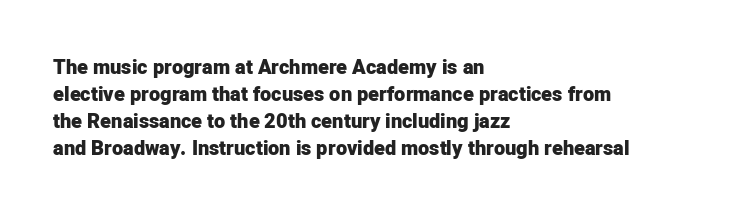
The font's upright variant was chosen for this text. Notice how the passage keeps a crisp vertical edge on the left only. Honestly, the row spacing looks completely unremarkable. Bare-footed words on every line.
